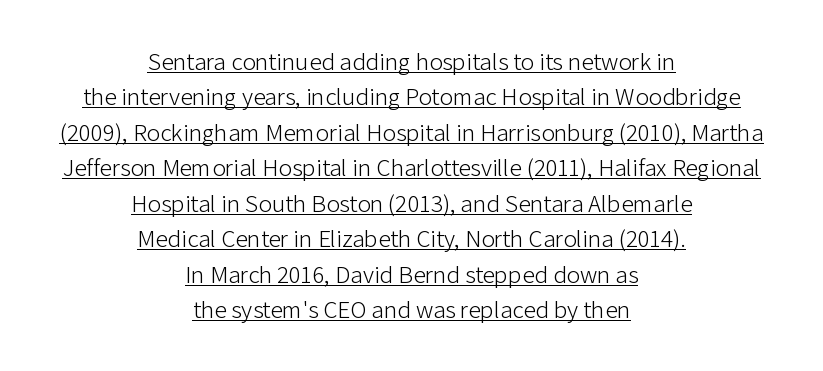
Q: Is the text bold? A: No.
Q: Is the text italic (slanted)? A: No, it is upright.
Q: Is the text underlined? A: Yes.
Q: How is the paragraph aligned? A: Centered.
Q: Is the spacing between letters normal or unusually wide? A: Normal.
Q: Is the spacing between lines tight, normal or loose? A: Normal.
